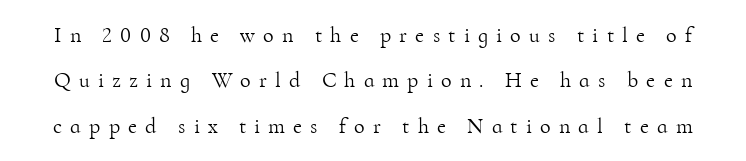
The image shows 22 px text type, upright; set loose line spacing (2.06x), unusually wide letter spacing (+0.37 em), not underlined.
